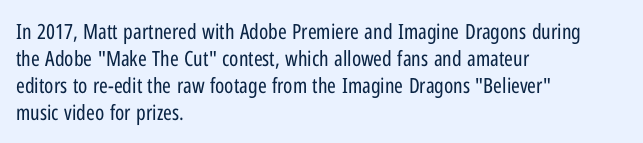
Q: Is the text bold? A: No.
Q: Is the text italic (slanted)? A: No, it is upright.
Q: Is the text underlined? A: No.
Q: How is the paragraph aligned? A: Left-aligned.
Q: Is the spacing between letters normal or unusually wide? A: Normal.
Q: Is the spacing between lines tight, normal or loose? A: Normal.
